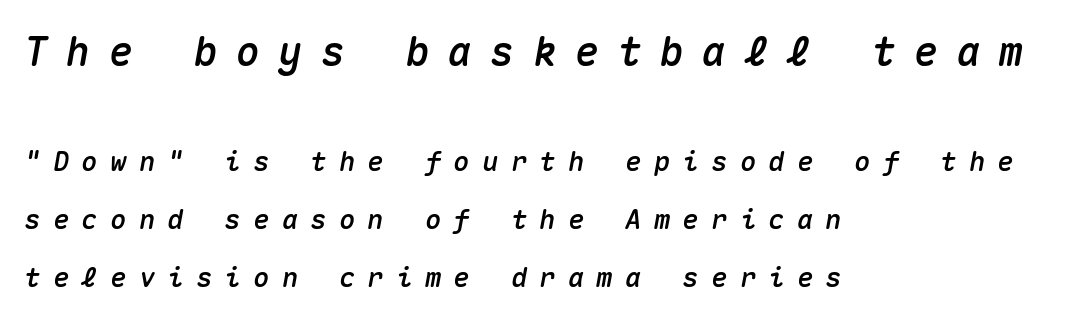
{"italic": "yes", "lean": "right", "slant_degrees": 10, "width": "normal", "stroke_contrast": "medium", "x_height": "medium", "monospaced": "yes", "underline": "no", "align": "left", "line_spacing": "loose", "line_spacing_ratio": 2.15, "letter_spacing": "wide", "letter_spacing_em": 0.46, "larger_block": "first", "size_ratio": 1.48, "glyph_px": 40}
